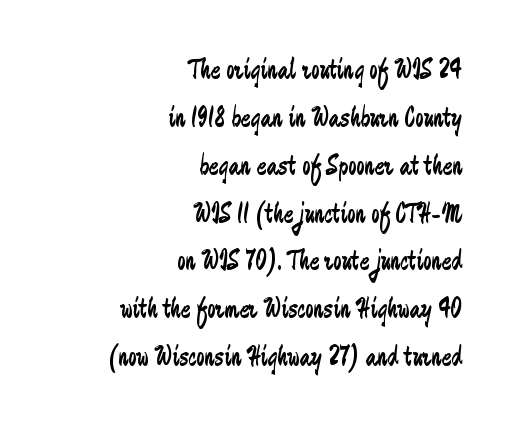
Q: Is the text bold? A: No.
Q: Is the text italic (slanted)? A: Yes.
Q: Is the typeface a serif or a sans-serif typeface? A: Sans-serif.
Q: Is the text underlined? A: No.
Q: How is the paragraph aligned? A: Right-aligned.
Q: Is the spacing between letters normal or unusually wide? A: Normal.
Q: Is the spacing between lines tight, normal or loose? A: Normal.
Q: Width (condensed, normal, or wide)? A: Condensed.
Q: Stroke contrast? A: Low.
Q: x-height? A: Medium.
Q: Monospaced? A: No.
